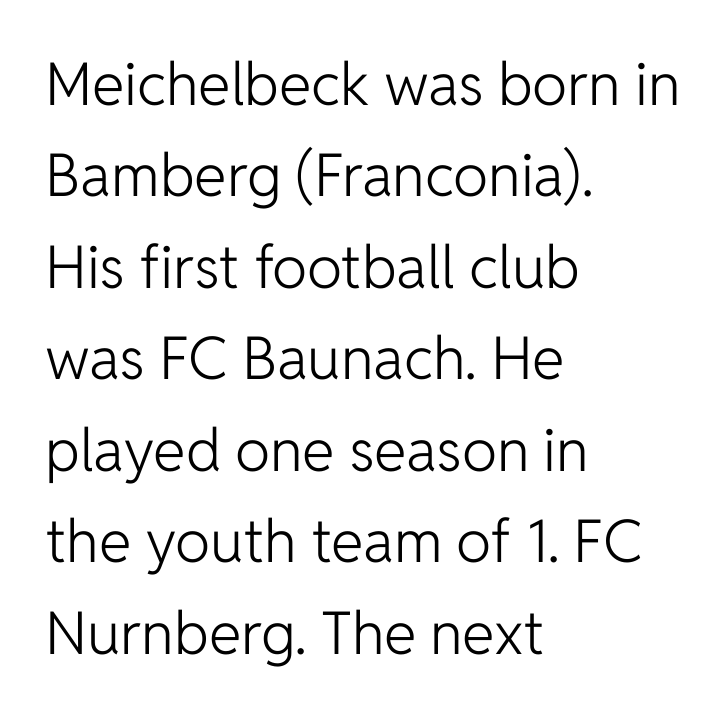
The image shows 59 px light sans-serif type, upright; set left-aligned, normal line spacing (1.55x), normal letter spacing, not underlined; low stroke contrast and a medium x-height.
